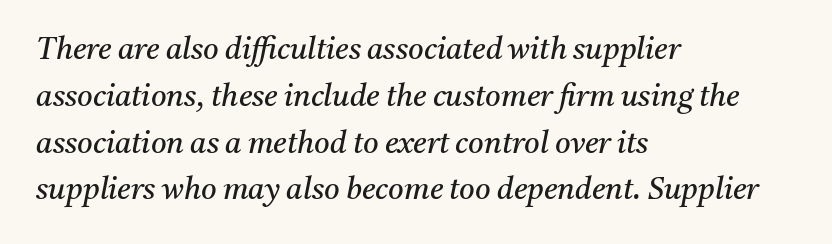
Q: Is the text bold? A: No.
Q: Is the text italic (slanted)? A: Yes, it leans right by about 11 degrees.
Q: Is the typeface a serif or a sans-serif typeface? A: Serif.
Q: Is the text underlined? A: No.
Q: How is the paragraph aligned? A: Left-aligned.
Q: Is the spacing between letters normal or unusually wide? A: Normal.
Q: Is the spacing between lines tight, normal or loose? A: Normal.
Q: Width (condensed, normal, or wide)? A: Normal.
Q: Stroke contrast? A: Medium.
Q: x-height? A: Medium.
Q: Monospaced? A: No.
